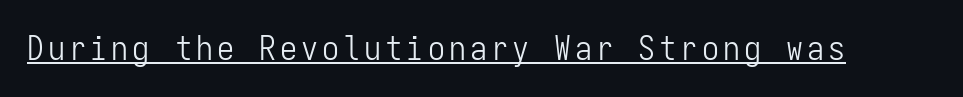
The image shows 34 px light, condensed sans-serif type, upright, monospaced; set underlined; low stroke contrast and a medium x-height.
